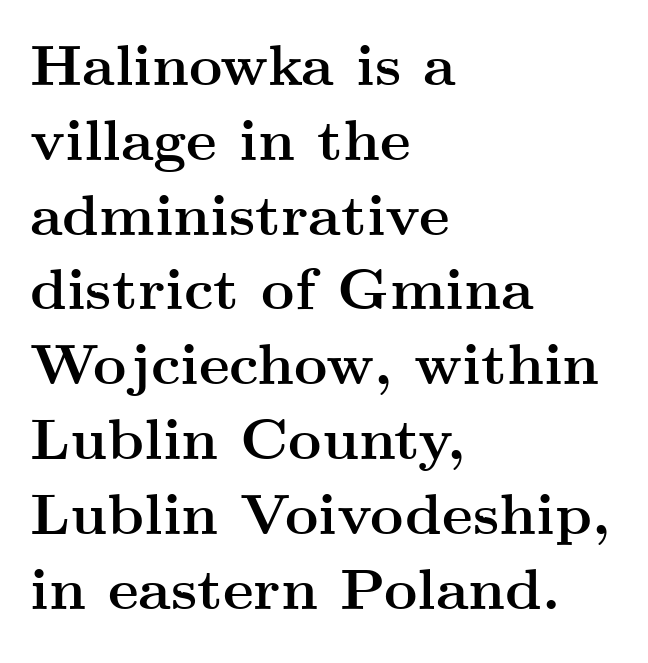
Q: Is the text bold? A: Yes.
Q: Is the text italic (slanted)? A: No, it is upright.
Q: Is the typeface a serif or a sans-serif typeface? A: Serif.
Q: Is the text underlined? A: No.
Q: How is the paragraph aligned? A: Left-aligned.
Q: Is the spacing between letters normal or unusually wide? A: Normal.
Q: Is the spacing between lines tight, normal or loose? A: Normal.
Q: Width (condensed, normal, or wide)? A: Wide.
Q: Stroke contrast? A: Medium.
Q: x-height? A: Small.
Q: Monospaced? A: No.
